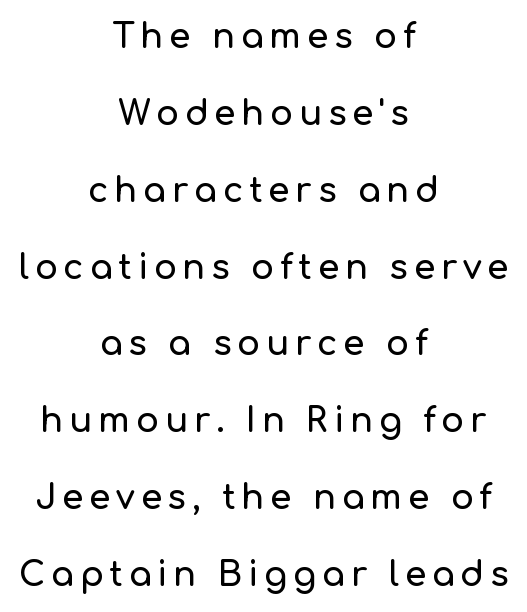
The image shows 34 px sans-serif type, upright; set centered, loose line spacing (2.26x), not underlined; low stroke contrast and a medium x-height.
